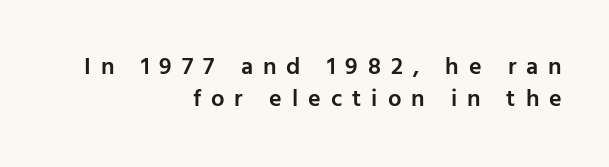
{"italic": "no", "bold": "semi", "underline": "no", "align": "right", "line_spacing": "normal", "line_spacing_ratio": 1.34, "letter_spacing": "wide", "letter_spacing_em": 0.42, "glyph_px": 24}
